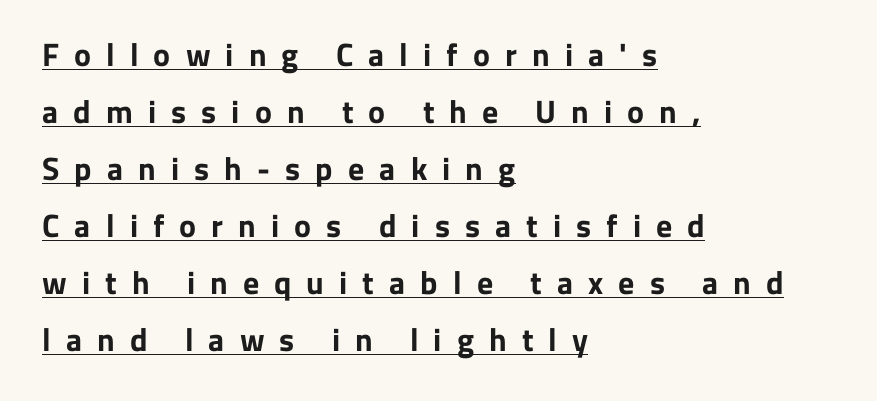
The image shows 32 px bold sans-serif type, upright; set left-aligned, line spacing 1.78x, unusually wide letter spacing (+0.47 em), underlined; low stroke contrast and a medium x-height.
